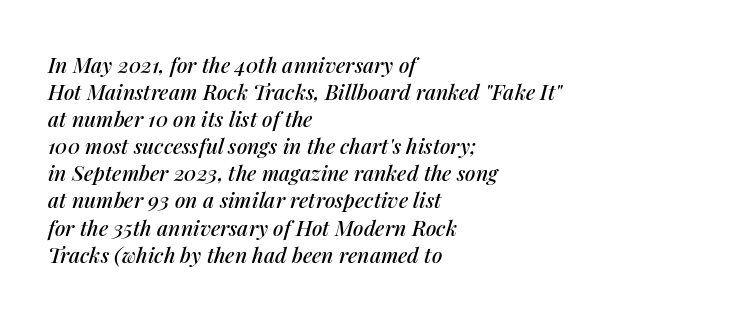
The image shows 21 px text type, italic (leaning right); set left-aligned, normal line spacing (1.29x), normal letter spacing, not underlined.
